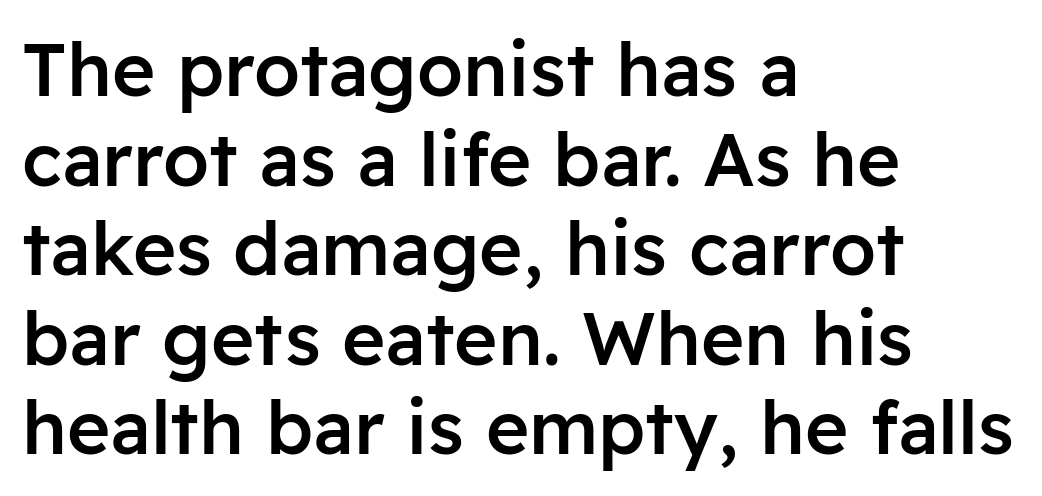
{"serif": "no", "italic": "no", "bold": "semi", "weight": "semibold", "width": "normal", "stroke_contrast": "low", "x_height": "medium", "monospaced": "no", "underline": "no", "align": "left", "line_spacing_ratio": 1.21, "letter_spacing": "normal", "letter_spacing_em": 0.0, "glyph_px": 74}
